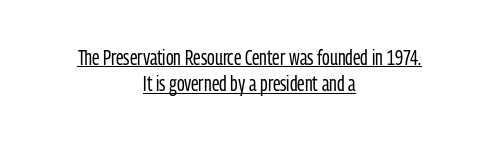
Line starts and ends both wander, symmetrically. The tracking reads as untouched default to a designer's eye. Notice how a bar underscores the lettering throughout. The cut favours lightness, reaching ordinary text weight at its darkest. Rendered with straight, roman letterforms.
